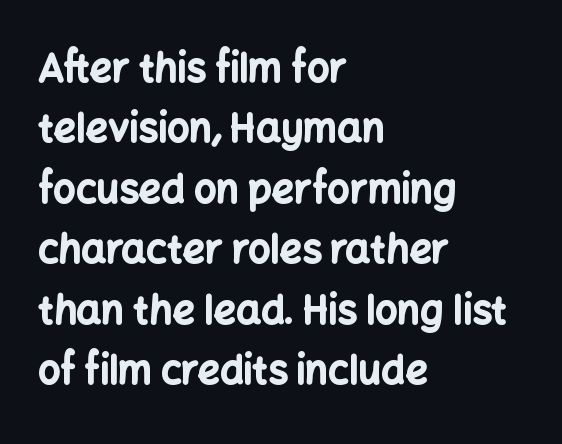
{"serif": "no", "italic": "no", "bold": "yes", "weight": "bold", "width": "normal", "stroke_contrast": "low", "x_height": "medium", "monospaced": "no", "underline": "no", "align": "left", "line_spacing": "normal", "line_spacing_ratio": 1.55, "letter_spacing": "normal", "letter_spacing_em": 0.0, "glyph_px": 39}
